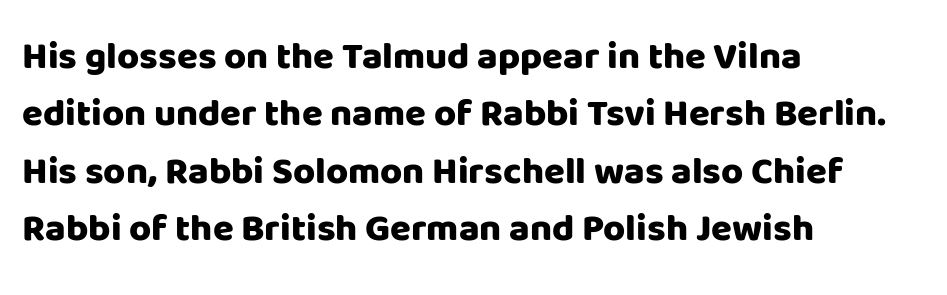
Q: Is the text bold? A: Yes.
Q: Is the text italic (slanted)? A: No, it is upright.
Q: Is the typeface a serif or a sans-serif typeface? A: Sans-serif.
Q: Is the text underlined? A: No.
Q: How is the paragraph aligned? A: Left-aligned.
Q: Is the spacing between letters normal or unusually wide? A: Normal.
Q: Is the spacing between lines tight, normal or loose? A: Normal.
Q: Width (condensed, normal, or wide)? A: Normal.
Q: Stroke contrast? A: Low.
Q: x-height? A: Large.
Q: Monospaced? A: No.
